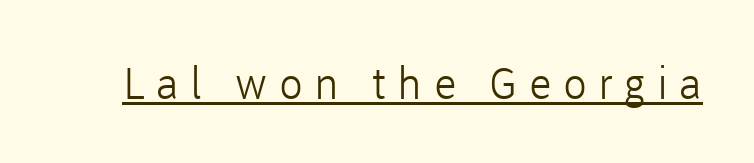
Q: Is the text bold? A: No.
Q: Is the text italic (slanted)? A: No, it is upright.
Q: Is the typeface a serif or a sans-serif typeface? A: Sans-serif.
Q: Is the text underlined? A: Yes.
Q: Is the spacing between letters normal or unusually wide? A: Unusually wide.
Q: Width (condensed, normal, or wide)? A: Normal.
Q: Stroke contrast? A: Low.
Q: x-height? A: Medium.
Q: Monospaced? A: No.
